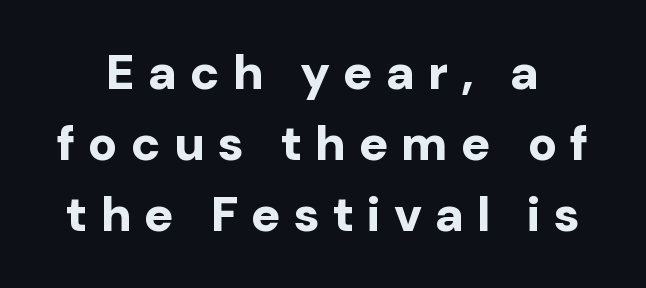
Q: Is the text bold? A: Yes.
Q: Is the text italic (slanted)? A: No, it is upright.
Q: Is the typeface a serif or a sans-serif typeface? A: Sans-serif.
Q: Is the text underlined? A: No.
Q: Is the spacing between letters normal or unusually wide? A: Unusually wide.
Q: Is the spacing between lines tight, normal or loose? A: Normal.
Q: Width (condensed, normal, or wide)? A: Normal.
Q: Stroke contrast? A: Low.
Q: x-height? A: Medium.
Q: Monospaced? A: No.
